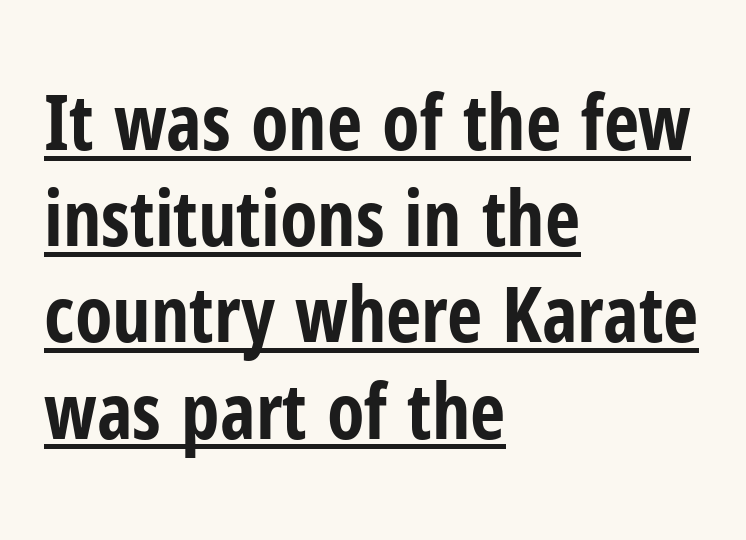
Q: Is the text bold? A: Yes.
Q: Is the text italic (slanted)? A: No, it is upright.
Q: Is the typeface a serif or a sans-serif typeface? A: Sans-serif.
Q: Is the text underlined? A: Yes.
Q: How is the paragraph aligned? A: Left-aligned.
Q: Is the spacing between letters normal or unusually wide? A: Normal.
Q: Is the spacing between lines tight, normal or loose? A: Normal.
Q: Width (condensed, normal, or wide)? A: Condensed.
Q: Stroke contrast? A: Low.
Q: x-height? A: Medium.
Q: Monospaced? A: No.
